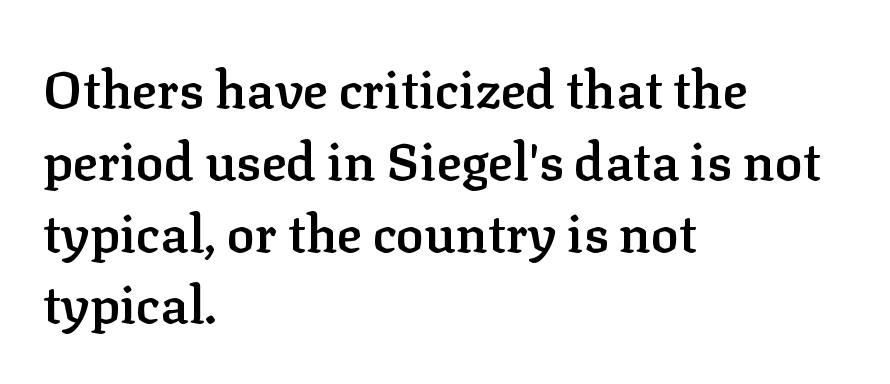
Posture: vertical. Characters follow at the spacing the type designer built in. A student would call this left alignment; a typographer would say flush left, rag right. Small tapered or slab feet sit at the stroke ends, so this counts as serif. Lines of text with bare space underneath. The characters look somewhat weighty, a semibold short of true bold.
